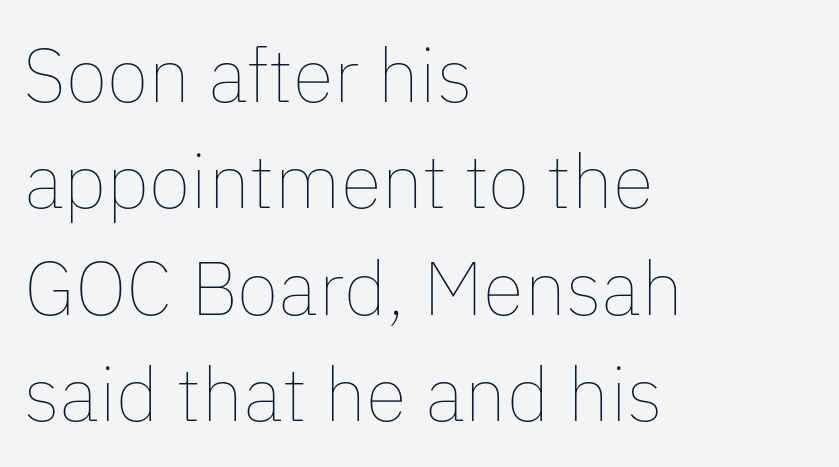
The image shows 76 px thin type, upright; set left-aligned, normal line spacing (1.4x), normal letter spacing, not underlined; low stroke contrast and a medium x-height.
